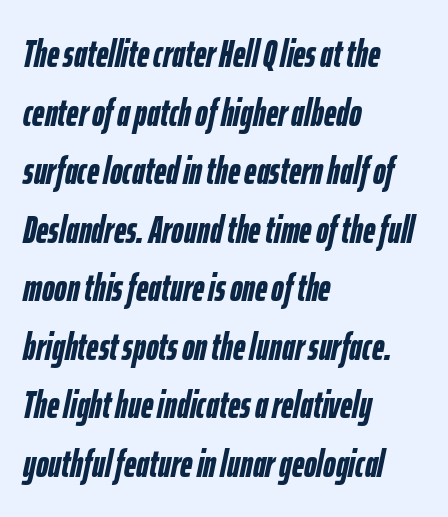
The paragraph shown leans on its left margin. Descenders hang freely into open space. Honestly, the row spacing looks completely unremarkable. Every letter is thick-stroked: bold, no question. A typesetter would call this proportional, since set widths differ per character.
